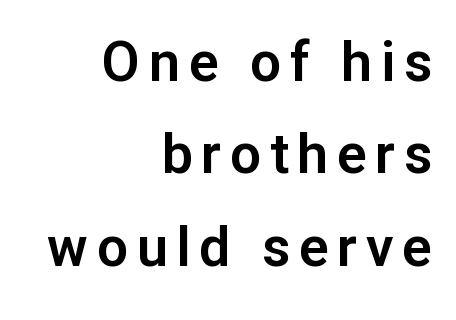
The image shows 55 px sans-serif type, upright; set right-aligned, normal line spacing (1.68x), not underlined; low stroke contrast and a medium x-height.
